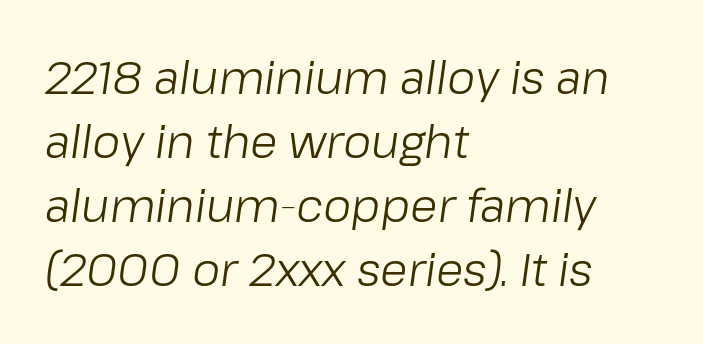
Q: Is the text bold? A: No.
Q: Is the text italic (slanted)? A: Yes, it leans right by about 8 degrees.
Q: Is the text underlined? A: No.
Q: How is the paragraph aligned? A: Left-aligned.
Q: Is the spacing between letters normal or unusually wide? A: Normal.
Q: Is the spacing between lines tight, normal or loose? A: Normal.
Q: Width (condensed, normal, or wide)? A: Normal.
Q: Stroke contrast? A: Low.
Q: x-height? A: Medium.
Q: Monospaced? A: No.
